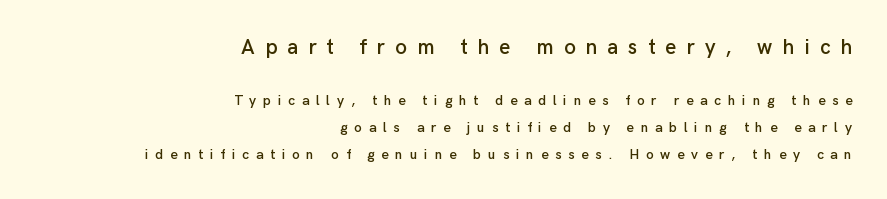
The image shows 21 px text type, upright; set right-aligned, loose line spacing (1.92x), unusually wide letter spacing (+0.48 em), not underlined; the first (top) block is 1.5x larger.
